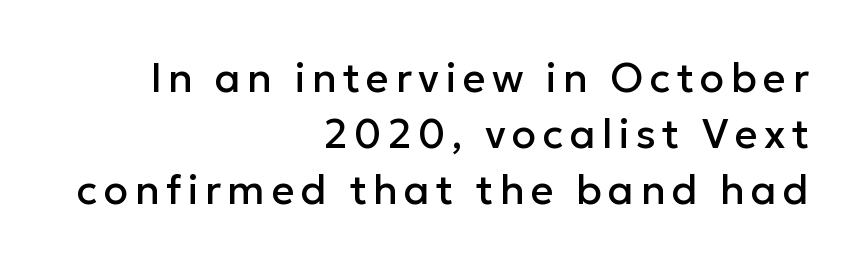
{"serif": "no", "italic": "no", "width": "normal", "stroke_contrast": "low", "x_height": "medium", "monospaced": "no", "underline": "no", "align": "right", "line_spacing": "normal", "line_spacing_ratio": 1.4, "glyph_px": 40}
